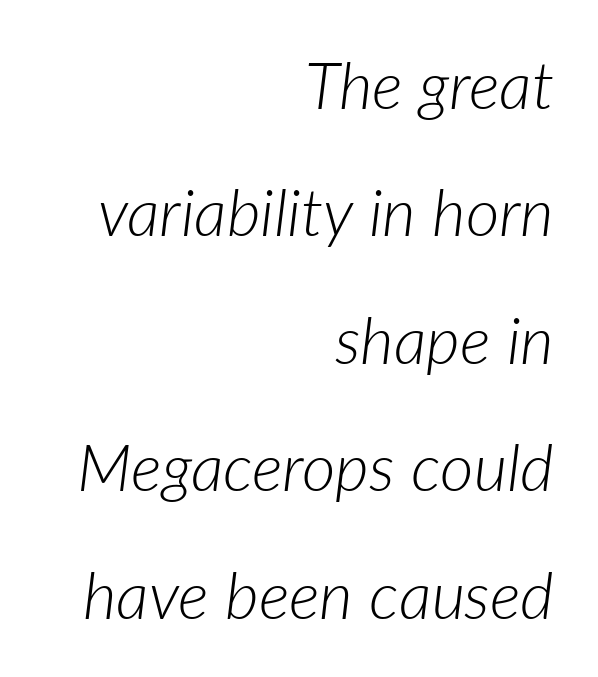
Q: Is the text bold? A: No.
Q: Is the text italic (slanted)? A: Yes, it leans right by about 7 degrees.
Q: Is the text underlined? A: No.
Q: How is the paragraph aligned? A: Right-aligned.
Q: Is the spacing between letters normal or unusually wide? A: Normal.
Q: Is the spacing between lines tight, normal or loose? A: Loose.
Q: Width (condensed, normal, or wide)? A: Normal.
Q: Stroke contrast? A: Low.
Q: x-height? A: Medium.
Q: Monospaced? A: No.
